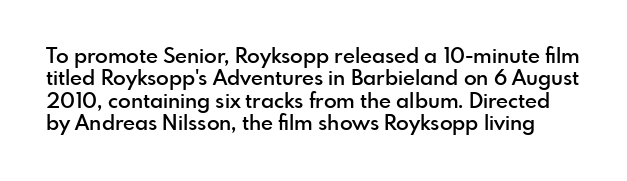
Q: Is the text bold? A: Semi-bold.
Q: Is the text italic (slanted)? A: No, it is upright.
Q: Is the text underlined? A: No.
Q: Is the spacing between letters normal or unusually wide? A: Normal.
Q: Is the spacing between lines tight, normal or loose? A: Tight.
